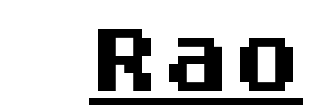
Q: Is the text bold? A: Yes.
Q: Is the text italic (slanted)? A: No, it is upright.
Q: Is the typeface a serif or a sans-serif typeface? A: Sans-serif.
Q: Is the text underlined? A: Yes.
Q: Is the spacing between letters normal or unusually wide? A: Normal.
Q: Width (condensed, normal, or wide)? A: Normal.
Q: Stroke contrast? A: Medium.
Q: x-height? A: Large.
Q: Monospaced? A: Yes.
